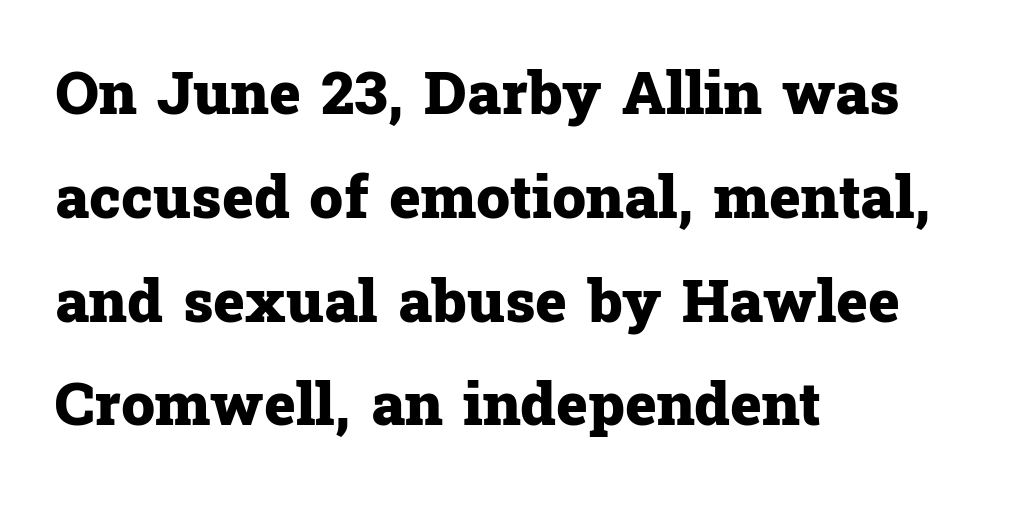
Emphasis by weight is at full strength: bold. Leftover space on each line is placed entirely after the last word. Varying glyph widths throughout — classic text-font behaviour. The type is set solid horizontally, with unmodified tracking. The glyphs in this specimen are seriffed. The letters stand upright; this is a roman face.
